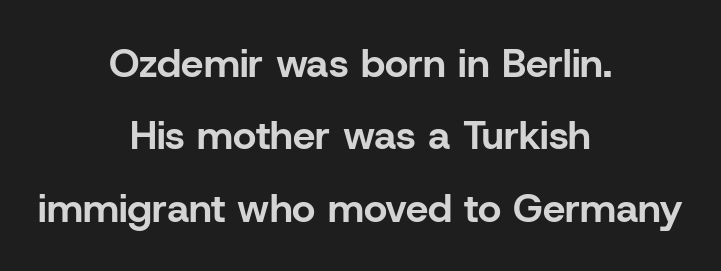
Q: Is the text bold? A: Yes.
Q: Is the text italic (slanted)? A: No, it is upright.
Q: Is the typeface a serif or a sans-serif typeface? A: Sans-serif.
Q: Is the text underlined? A: No.
Q: How is the paragraph aligned? A: Centered.
Q: Is the spacing between letters normal or unusually wide? A: Normal.
Q: Width (condensed, normal, or wide)? A: Normal.
Q: Stroke contrast? A: Low.
Q: x-height? A: Medium.
Q: Monospaced? A: No.
